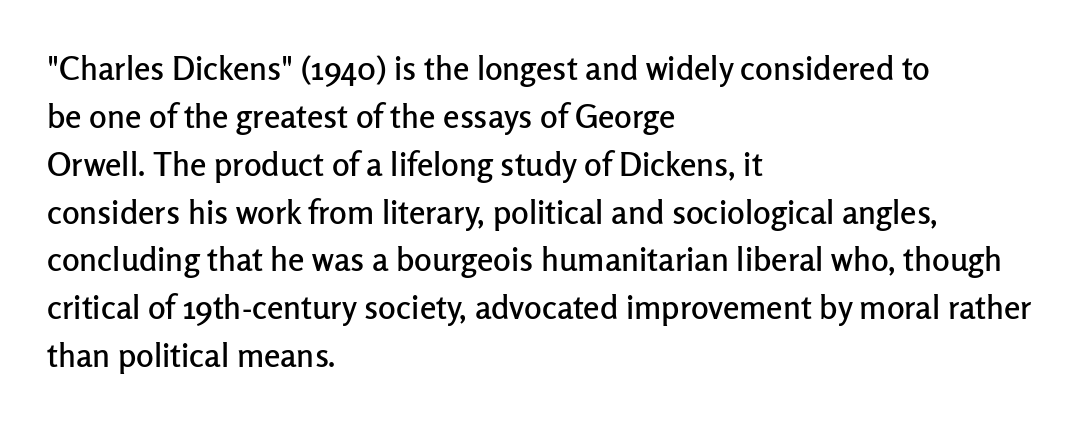
{"serif": "no", "italic": "no", "width": "normal", "stroke_contrast": "low", "x_height": "medium", "monospaced": "no", "underline": "no", "align": "left", "line_spacing": "normal", "line_spacing_ratio": 1.45, "letter_spacing": "normal", "letter_spacing_em": 0.0, "glyph_px": 33}
